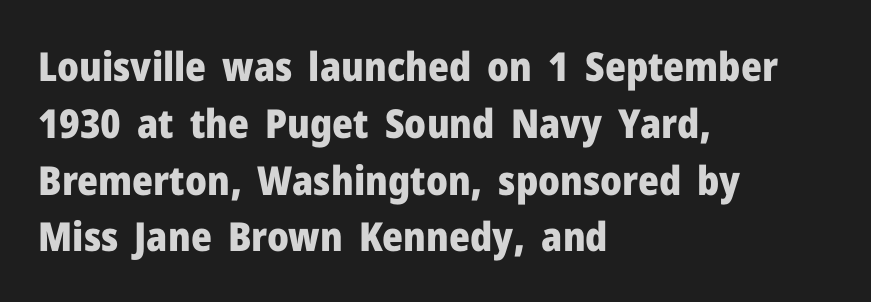
{"serif": "no", "italic": "no", "bold": "yes", "weight": "heavy", "width": "normal", "stroke_contrast": "low", "x_height": "medium", "monospaced": "no", "underline": "no", "align": "left", "line_spacing": "normal", "line_spacing_ratio": 1.42, "letter_spacing": "normal", "letter_spacing_em": 0.0, "glyph_px": 40}
